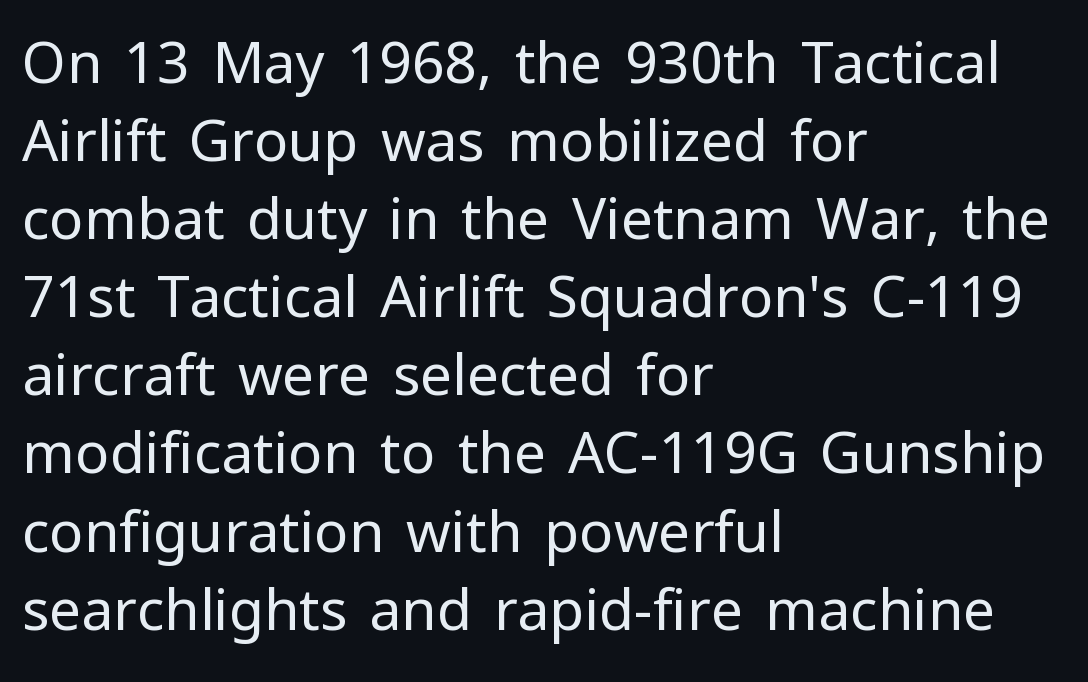
{"serif": "no", "italic": "no", "bold": "no", "weight": "regular", "width": "normal", "stroke_contrast": "low", "x_height": "medium", "monospaced": "no", "underline": "no", "align": "left", "line_spacing": "normal", "line_spacing_ratio": 1.37, "letter_spacing": "normal", "letter_spacing_em": 0.0, "glyph_px": 57}
